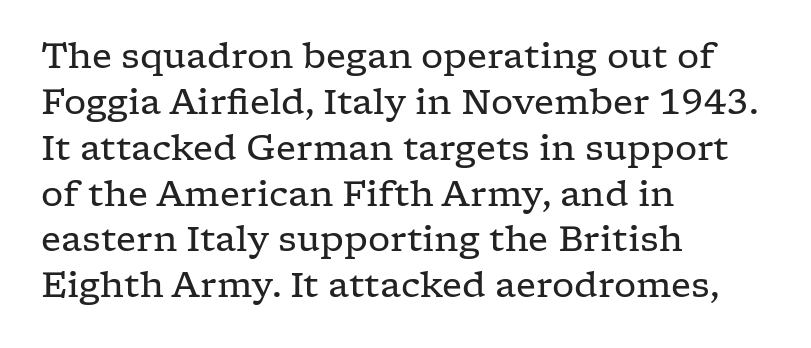
{"serif": "yes", "italic": "no", "bold": "no", "weight": "regular", "width": "wide", "stroke_contrast": "low", "x_height": "medium", "monospaced": "no", "underline": "no", "align": "left", "line_spacing": "normal", "line_spacing_ratio": 1.31, "letter_spacing": "normal", "letter_spacing_em": 0.0, "glyph_px": 35}
